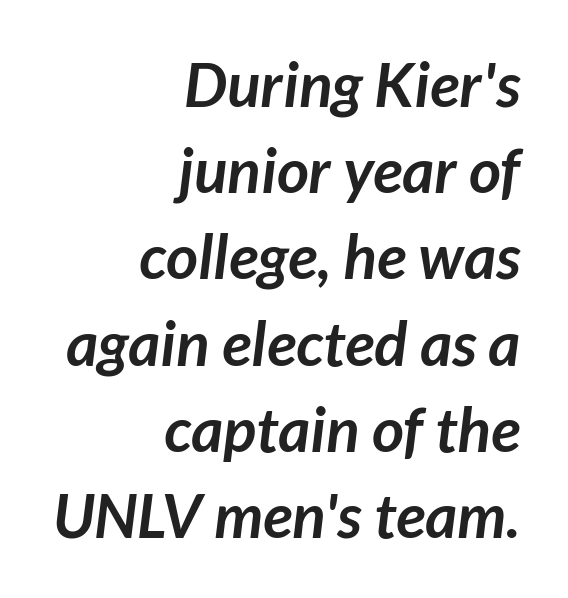
Q: Is the text bold? A: Yes.
Q: Is the typeface a serif or a sans-serif typeface? A: Sans-serif.
Q: Is the text underlined? A: No.
Q: How is the paragraph aligned? A: Right-aligned.
Q: Is the spacing between letters normal or unusually wide? A: Normal.
Q: Is the spacing between lines tight, normal or loose? A: Normal.
Q: Width (condensed, normal, or wide)? A: Normal.
Q: Stroke contrast? A: Low.
Q: x-height? A: Medium.
Q: Monospaced? A: No.
